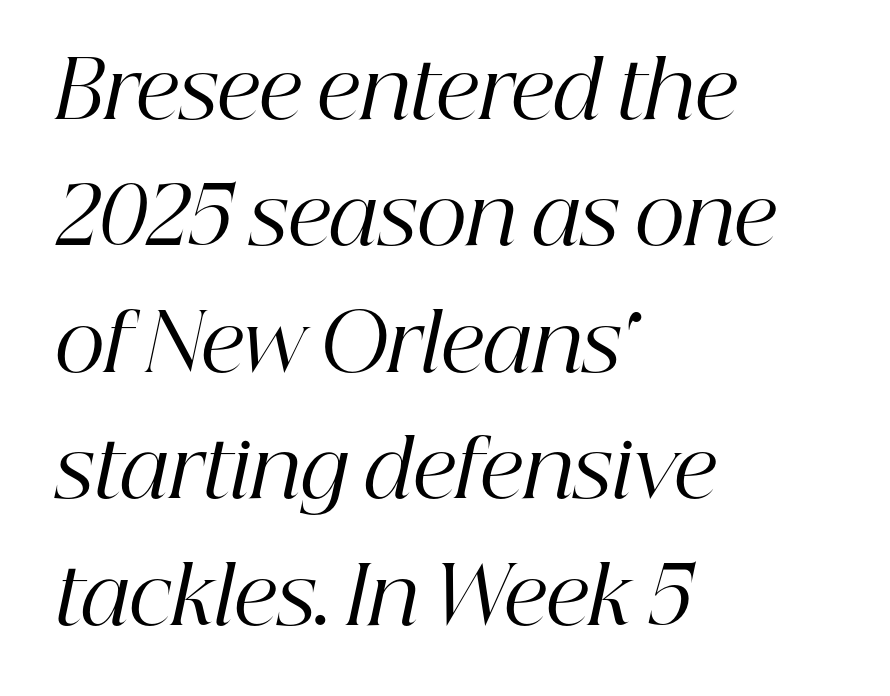
The whole block is typeset with a tilt. The glyphs are unaccompanied by any horizontal stroke below them. Do the characters align in a grid? No, the font is proportional. Type style note: has serifs. The rows are spaced the way most documents space them. Each line starts at the same left margin while the right side varies.
